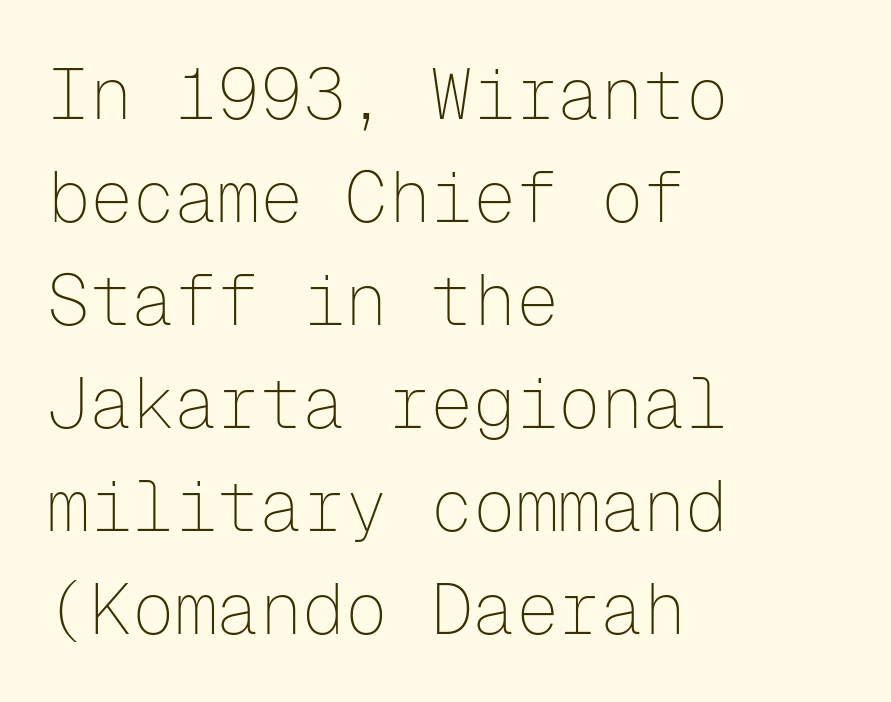
{"serif": "no", "italic": "no", "bold": "no", "weight": "thin", "width": "normal", "stroke_contrast": "low", "x_height": "medium", "monospaced": "yes", "underline": "no", "align": "left", "line_spacing": "normal", "line_spacing_ratio": 1.45, "letter_spacing": "normal", "letter_spacing_em": 0.0, "glyph_px": 71}
